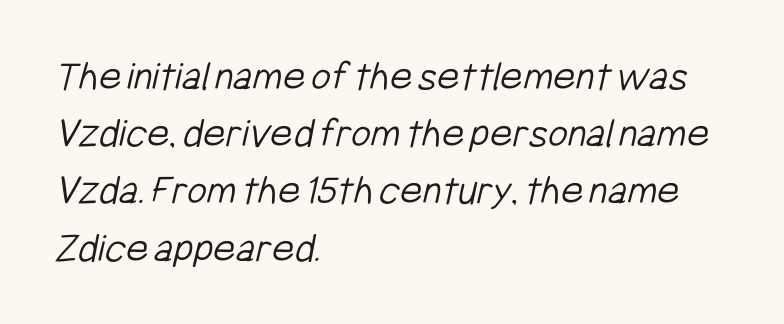
The image shows 43 px light, condensed sans-serif type; set left-aligned, normal line spacing (1.33x), normal letter spacing, not underlined; low stroke contrast and a medium x-height.
